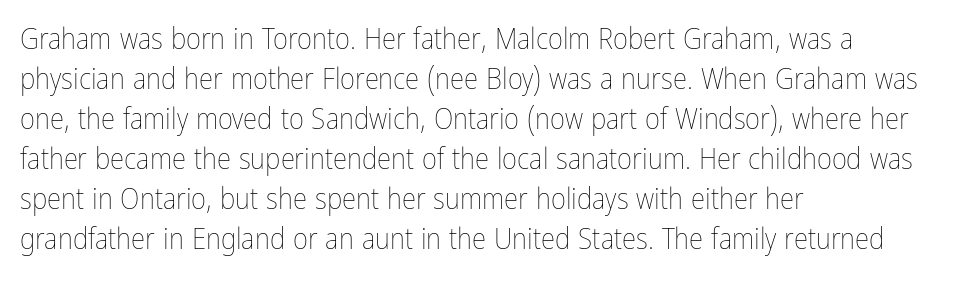
{"italic": "no", "bold": "no", "weight": "thin", "width": "condensed", "stroke_contrast": "low", "x_height": "medium", "monospaced": "no", "underline": "no", "align": "left", "line_spacing": "normal", "line_spacing_ratio": 1.38, "letter_spacing": "normal", "letter_spacing_em": 0.0, "glyph_px": 29}
